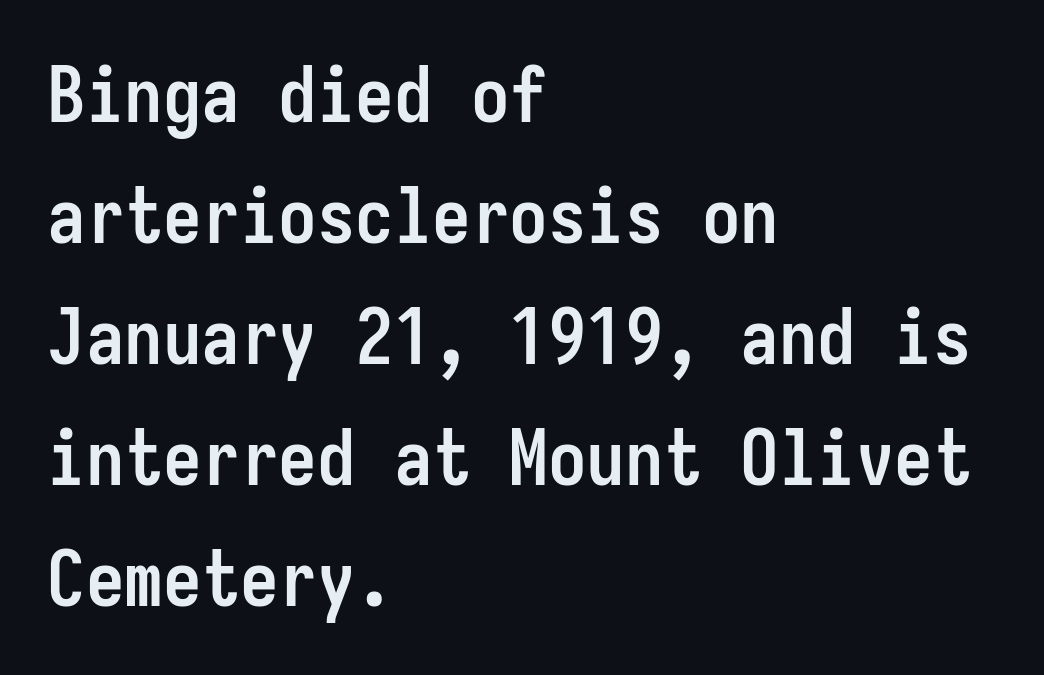
The image shows 77 px semibold, condensed sans-serif type, upright, monospaced; set left-aligned, normal line spacing (1.57x), normal letter spacing, not underlined; low stroke contrast and a medium x-height.
